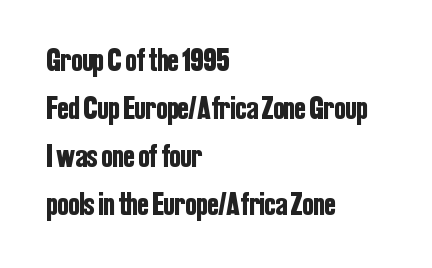
Q: Is the text italic (slanted)? A: No, it is upright.
Q: Is the typeface a serif or a sans-serif typeface? A: Sans-serif.
Q: Is the text underlined? A: No.
Q: How is the paragraph aligned? A: Left-aligned.
Q: Is the spacing between letters normal or unusually wide? A: Normal.
Q: Is the spacing between lines tight, normal or loose? A: Normal.
Q: Width (condensed, normal, or wide)? A: Condensed.
Q: Stroke contrast? A: Low.
Q: x-height? A: Medium.
Q: Monospaced? A: No.
